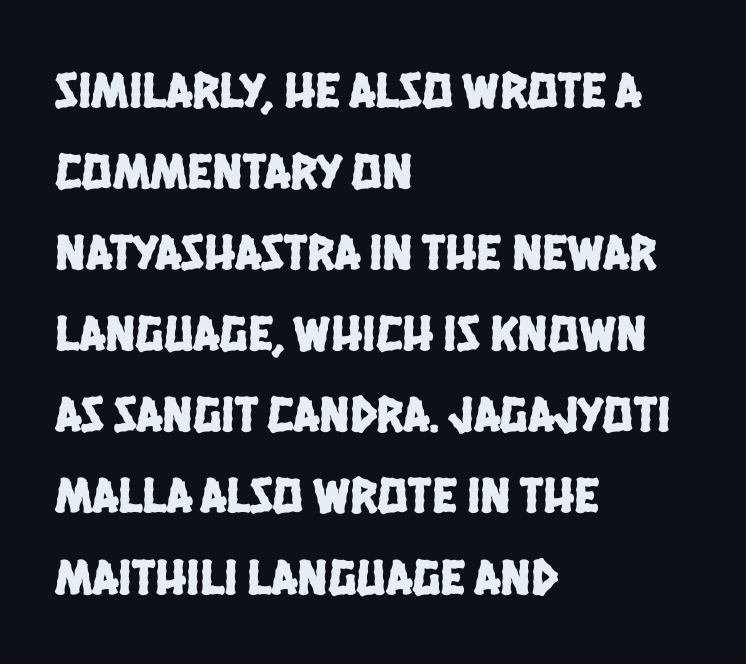
{"serif": "no", "width": "condensed", "stroke_contrast": "low", "x_height": "large", "monospaced": "no", "underline": "no", "align": "left", "line_spacing": "normal", "line_spacing_ratio": 1.59, "letter_spacing": "normal", "letter_spacing_em": 0.0, "glyph_px": 51}
